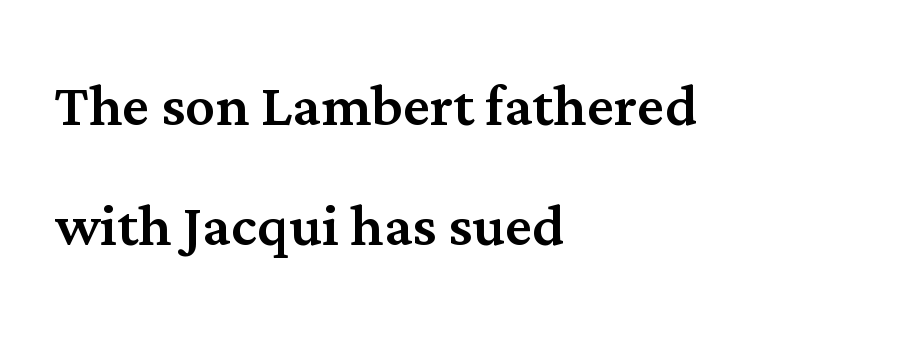
The image shows 75 px serif type, upright; set left-aligned, normal line spacing (1.6x), normal letter spacing, not underlined; medium stroke contrast and a medium x-height.
